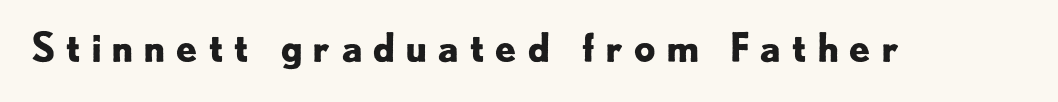
Notice how the stems are strictly vertical — no italics here. The tracking reads as deliberately expanded to a designer's eye. Nothing sits at the stroke ends, so this counts as sans-serif. The space directly below the letters is spotless. The rendering uses natural spacing where letterforms have individual widths. The letters are bold, with thick, heavy strokes.
